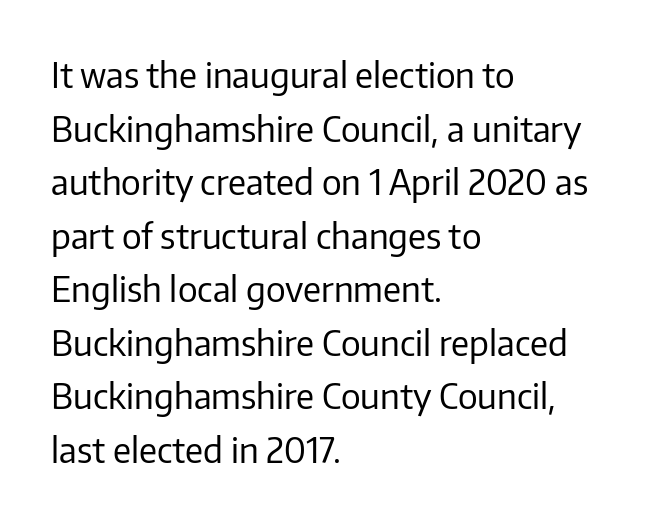
No chunkiness to these letters — they're not bold. The space beneath each line is pristine and unruled. Horizontally, the lines are justified to the leading edge only. The letters sit at their default tracking, neither squeezed nor spread.
